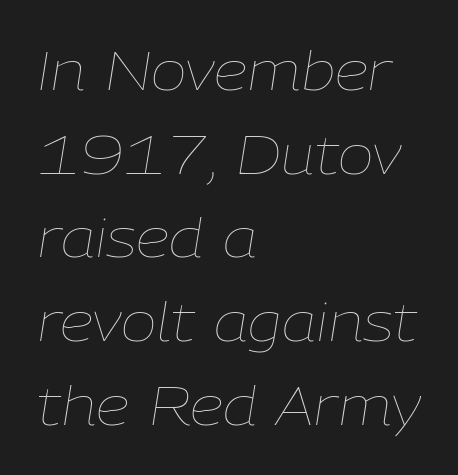
Unbolded letterforms with no extra heft. This sample uses an oblique cut, with every glyph tilted off the vertical. The typesetter chose a ragged-right arrangement here. Varying glyph widths throughout — classic text-font behaviour. Nothing unusual about the tracking: characters are spaced as the font intends. The leading is moderate, giving the passage an even texture.
